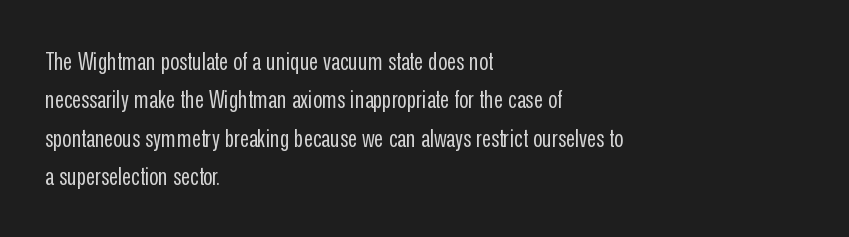
The image shows 25 px text type, upright; set left-aligned, normal line spacing (1.54x), normal letter spacing, not underlined.
